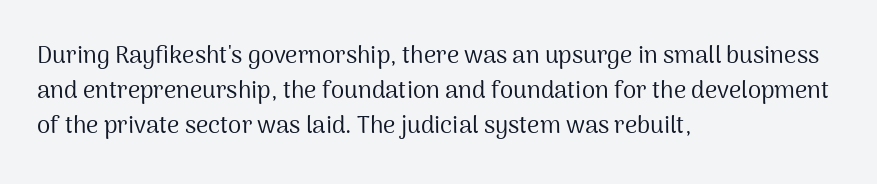
The image shows 24 px text type, upright; set left-aligned, normal line spacing (1.45x), normal letter spacing, not underlined.
